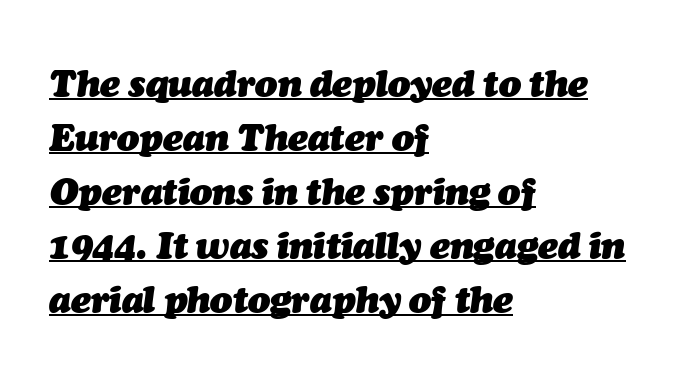
The paragraph shown leans on its left margin. The letters are slanted; this is an italic face. Each word holds together tightly as a unit, with standard inter-letter gaps. You could not count columns in this text — the font is proportionally spaced. Successive baselines arrive at the customary interval.
